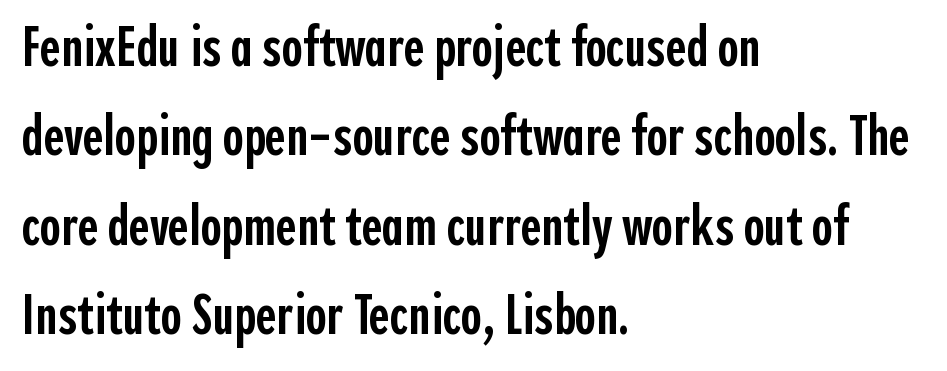
The image shows 57 px semibold, condensed sans-serif type, upright; set left-aligned, normal line spacing (1.57x), normal letter spacing, not underlined; a medium x-height.
